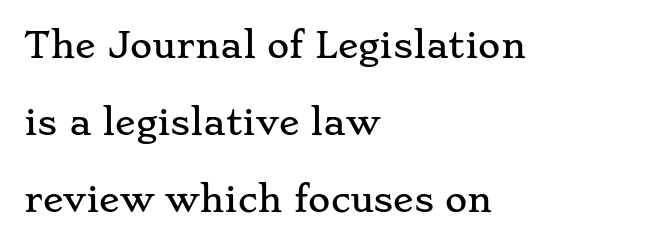
The image shows 34 px wide serif type, upright; set left-aligned, loose line spacing (2.27x), normal letter spacing, not underlined; low stroke contrast and a small x-height.
